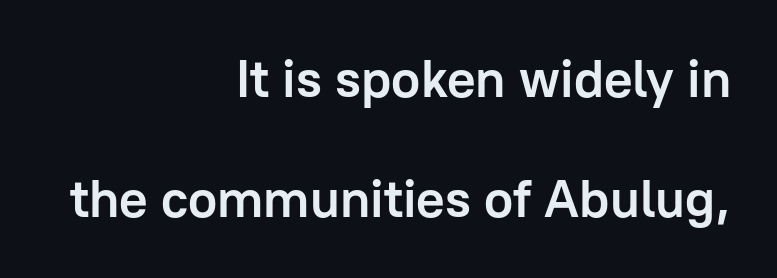
Do the characters align in a grid? No, the font is proportional. The typeface chosen for these lines omits serifs. In terms of weight, the rendering is a true, heavy bold. Alignment: flush right. The specimen omits any rule beneath the text block's lines. Nobody touched the tracking dial on this one.
